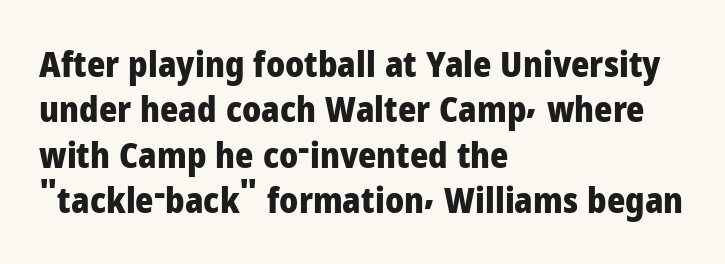
Underline: absent. Where is the straight margin? On the left. Notice how descenders clear the ascenders below comfortably — that's standard leading. The type is set solid horizontally, with unmodified tracking. Do the characters align in a grid? No, the font is proportional. These lines were composed using upright roman letters.
